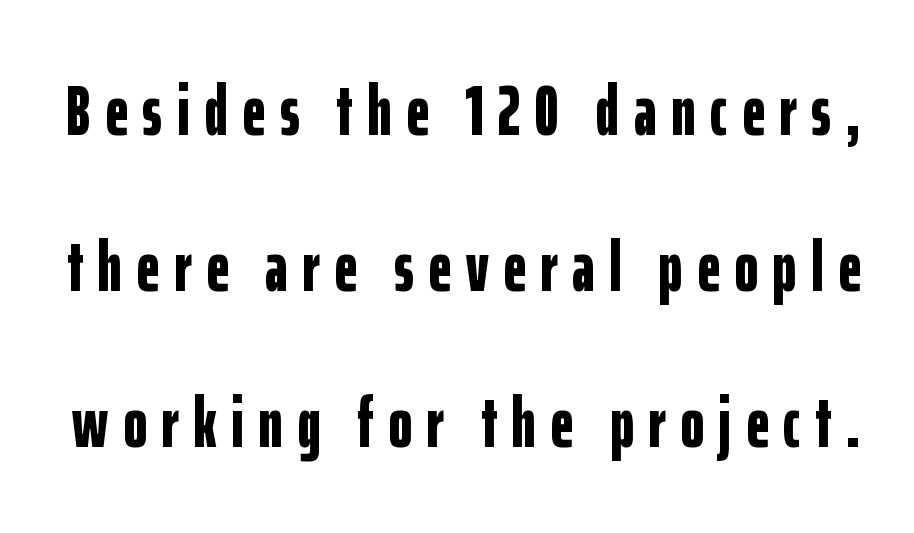
{"serif": "no", "italic": "no", "bold": "yes", "weight": "bold", "width": "condensed", "stroke_contrast": "low", "x_height": "medium", "monospaced": "no", "underline": "no", "line_spacing": "loose", "line_spacing_ratio": 2.17, "letter_spacing": "wide", "letter_spacing_em": 0.2, "glyph_px": 72}
